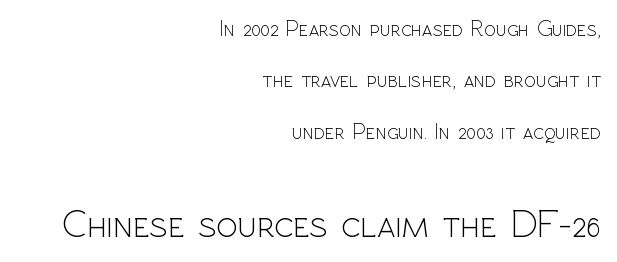
{"serif": "no", "italic": "no", "bold": "no", "weight": "light", "width": "normal", "x_height": "medium", "monospaced": "no", "underline": "no", "align": "right", "line_spacing": "loose", "line_spacing_ratio": 2.34, "letter_spacing": "normal", "letter_spacing_em": 0.0, "larger_block": "second", "size_ratio": 1.77, "glyph_px": 39}
